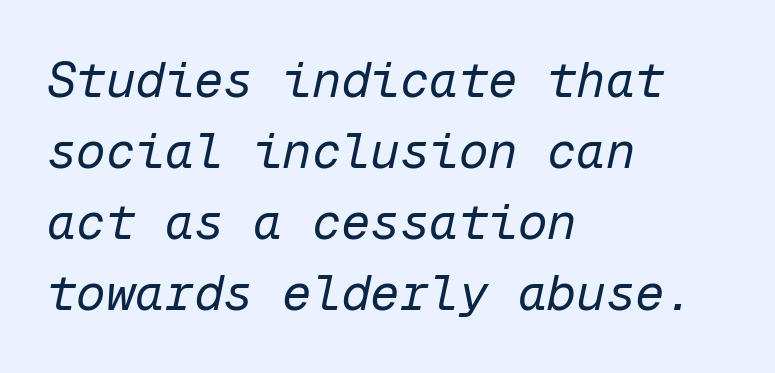
Unmarked baselines from the first word to the last. This sample has the even, mechanical cadence of fixed-width lettering. In terms of leading, this rendering sits right in the middle. Line starts are locked; line ends wander. Slant detected: the letters are inclined.
